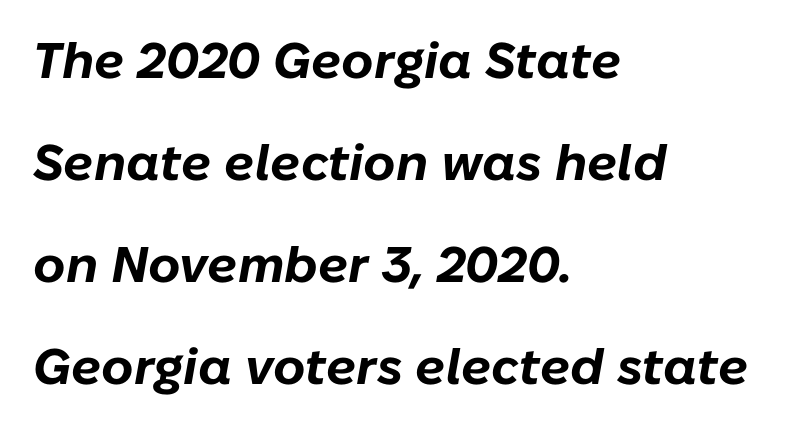
{"italic": "yes", "lean": "right", "slant_degrees": 10, "bold": "yes", "weight": "bold", "width": "normal", "stroke_contrast": "low", "x_height": "medium", "monospaced": "no", "underline": "no", "align": "left", "line_spacing": "loose", "line_spacing_ratio": 2.04, "letter_spacing": "normal", "letter_spacing_em": 0.0, "glyph_px": 50}
